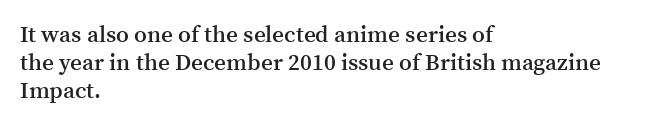
The image shows 23 px text type, upright; set left-aligned, line spacing 1.22x, normal letter spacing, not underlined.
